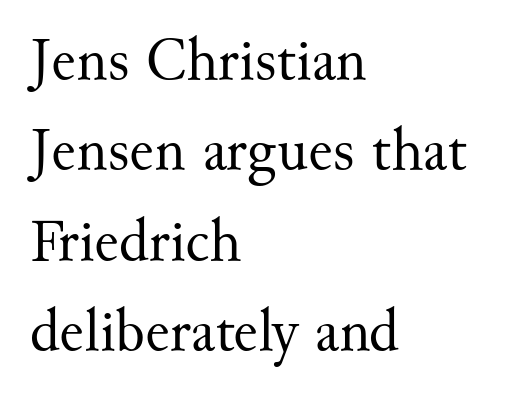
Q: Is the text bold? A: No.
Q: Is the text italic (slanted)? A: No, it is upright.
Q: Is the typeface a serif or a sans-serif typeface? A: Serif.
Q: Is the text underlined? A: No.
Q: How is the paragraph aligned? A: Left-aligned.
Q: Is the spacing between letters normal or unusually wide? A: Normal.
Q: Is the spacing between lines tight, normal or loose? A: Normal.
Q: Width (condensed, normal, or wide)? A: Normal.
Q: Stroke contrast? A: Medium.
Q: x-height? A: Small.
Q: Monospaced? A: No.
